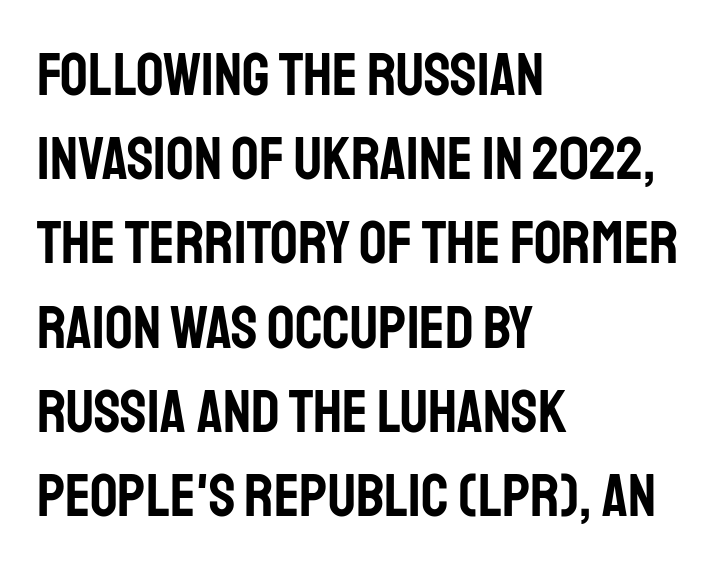
The image shows 61 px condensed sans-serif type, upright; set left-aligned, normal line spacing (1.38x), normal letter spacing, not underlined; low stroke contrast and a large x-height.
